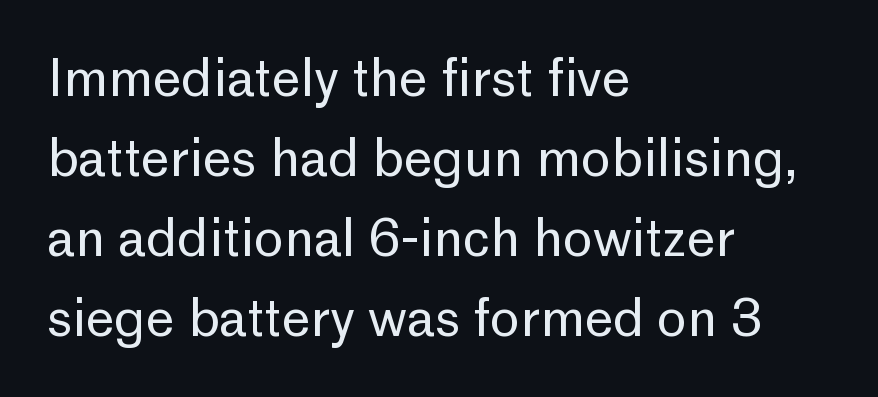
{"serif": "no", "italic": "no", "bold": "no", "weight": "regular", "width": "normal", "stroke_contrast": "low", "x_height": "medium", "monospaced": "no", "underline": "no", "align": "left", "line_spacing": "normal", "line_spacing_ratio": 1.57, "letter_spacing": "normal", "letter_spacing_em": 0.0, "glyph_px": 51}
